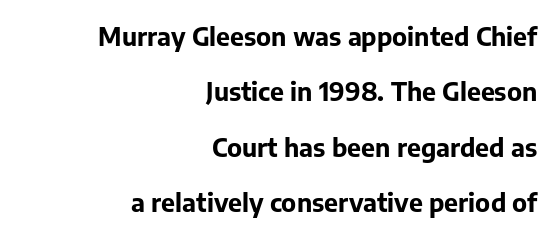
{"italic": "no", "bold": "yes", "underline": "no", "align": "right", "line_spacing": "loose", "line_spacing_ratio": 2.22, "letter_spacing": "normal", "letter_spacing_em": 0.0, "glyph_px": 25}
